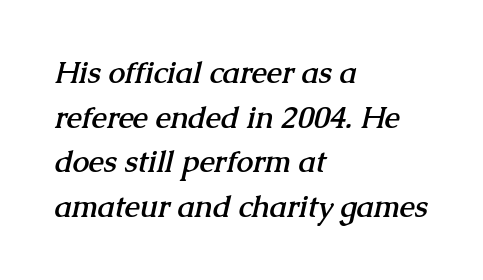
The type is set solid horizontally, with unmodified tracking. Is the type bold? Yes — the strokes are clearly thick and heavy. The type family on display is of the serif kind. Caption: multi-line text, flush left, ragged right.
